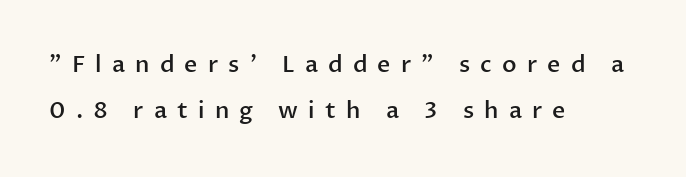
The image shows 23 px text type, upright; set left-aligned, loose line spacing (2.01x), unusually wide letter spacing (+0.44 em), not underlined.
